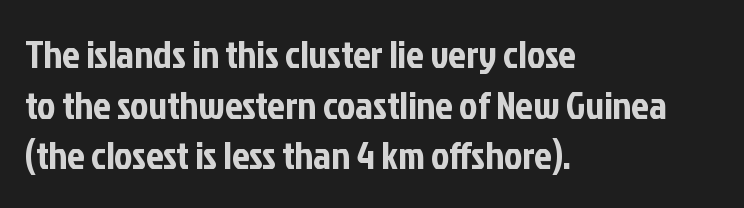
I'd call this a sans setting — the letters go barefoot. Each word holds together tightly as a unit, with standard inter-letter gaps. Lines of text with bare space underneath. The lines sit at an ordinary, default distance from one another.
